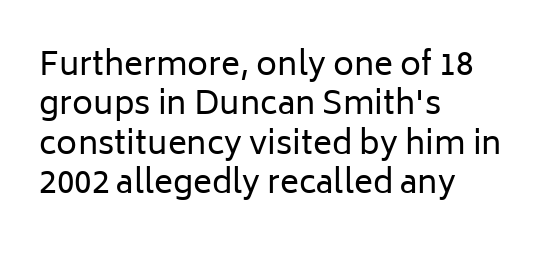
Q: Is the text bold? A: No.
Q: Is the text italic (slanted)? A: No, it is upright.
Q: Is the typeface a serif or a sans-serif typeface? A: Sans-serif.
Q: Is the text underlined? A: No.
Q: How is the paragraph aligned? A: Left-aligned.
Q: Is the spacing between letters normal or unusually wide? A: Normal.
Q: Width (condensed, normal, or wide)? A: Normal.
Q: Stroke contrast? A: Low.
Q: x-height? A: Medium.
Q: Monospaced? A: No.
